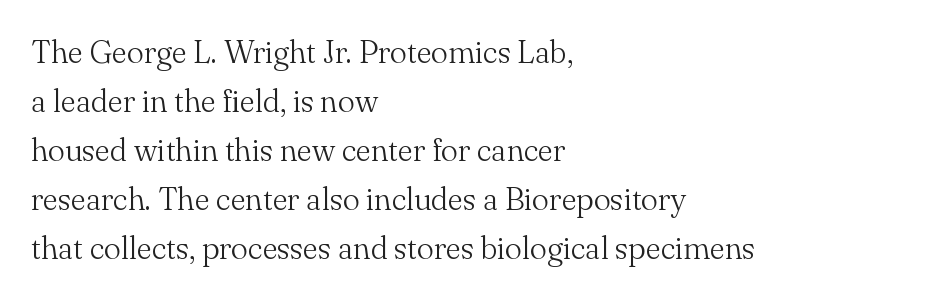
Q: Is the text bold? A: No.
Q: Is the text italic (slanted)? A: No, it is upright.
Q: Is the typeface a serif or a sans-serif typeface? A: Serif.
Q: Is the text underlined? A: No.
Q: How is the paragraph aligned? A: Left-aligned.
Q: Is the spacing between letters normal or unusually wide? A: Normal.
Q: Is the spacing between lines tight, normal or loose? A: Normal.
Q: Width (condensed, normal, or wide)? A: Normal.
Q: Stroke contrast? A: Medium.
Q: x-height? A: Small.
Q: Monospaced? A: No.
